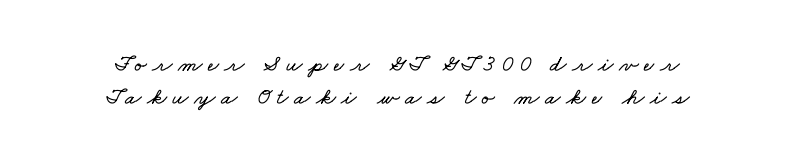
Q: Is the text underlined? A: No.
Q: Is the spacing between letters normal or unusually wide? A: Unusually wide.
Q: Is the spacing between lines tight, normal or loose? A: Normal.
